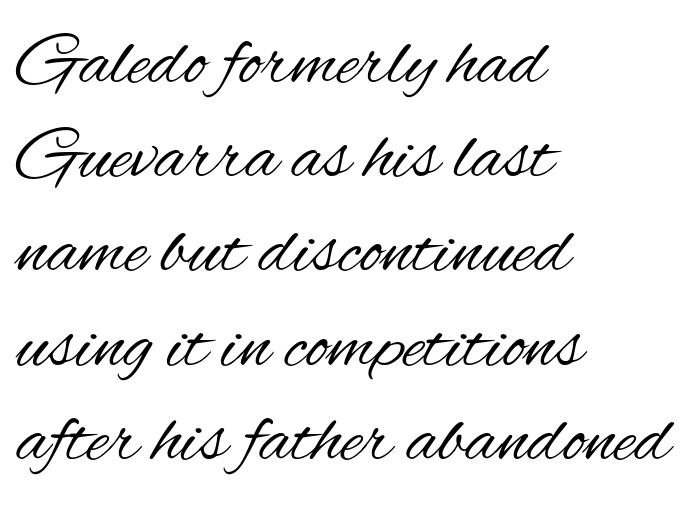
Q: Is the text bold? A: No.
Q: Is the text italic (slanted)? A: Yes.
Q: Is the typeface a serif or a sans-serif typeface? A: Sans-serif.
Q: Is the text underlined? A: No.
Q: How is the paragraph aligned? A: Left-aligned.
Q: Is the spacing between letters normal or unusually wide? A: Normal.
Q: Width (condensed, normal, or wide)? A: Condensed.
Q: Stroke contrast? A: Medium.
Q: x-height? A: Small.
Q: Monospaced? A: No.
